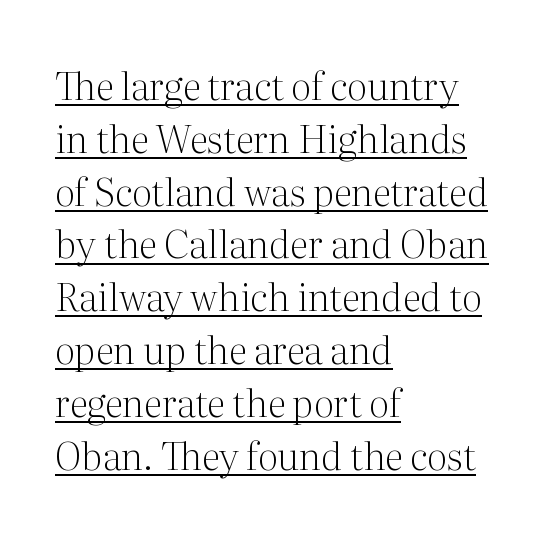
{"serif": "yes", "italic": "no", "bold": "no", "weight": "light", "width": "normal", "stroke_contrast": "medium", "x_height": "medium", "monospaced": "no", "underline": "yes", "align": "left", "line_spacing": "normal", "line_spacing_ratio": 1.39, "letter_spacing": "normal", "letter_spacing_em": 0.0, "glyph_px": 38}
